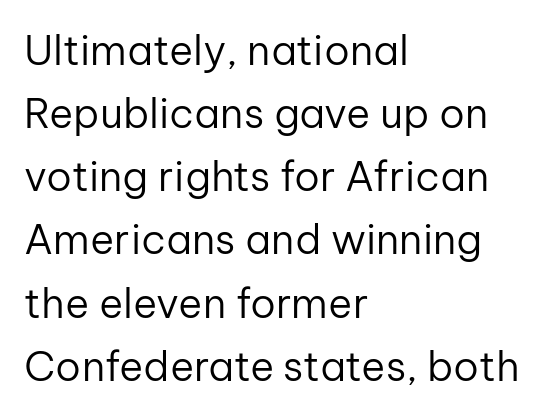
The line-height multiplier appears to be the usual default. Glance below the letters and you will spot only blank space. Alignment: flush left. No chunkiness to these letters — they're not bold. Nobody touched the tracking dial on this one. Serifs: no, the terminals of the letterforms are clean.
